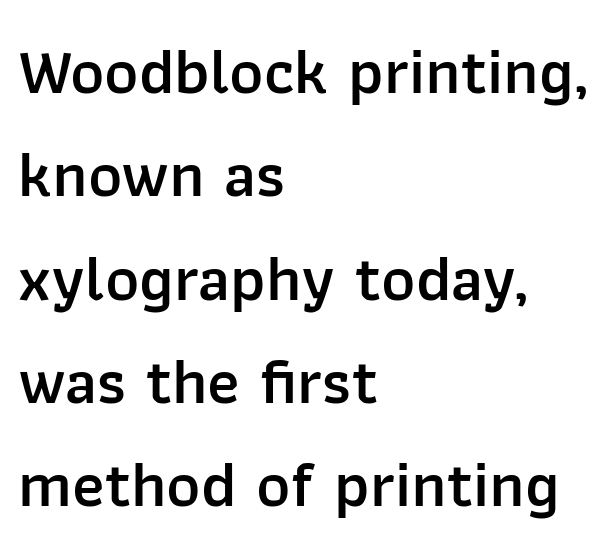
Character widths vary here, with narrow letters taking less room than wide ones. Notice how the stems are strictly vertical — no italics here. Typographic density is moderately raised because the face is semibold. There is no visible air inserted between adjacent glyphs.
